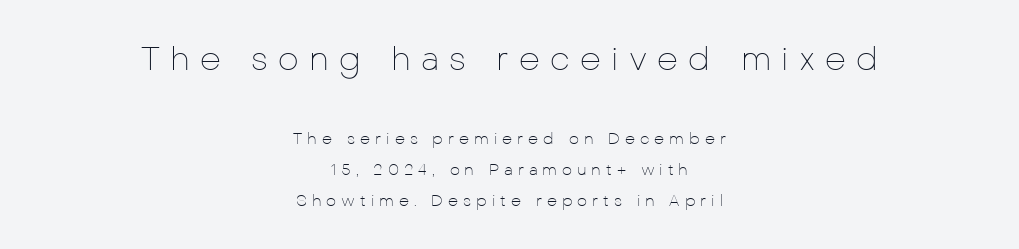
This block would shrink considerably if given ordinary leading; it's expanded now. One-word summary of the alignment: center. A student would notice the top passage is typeset larger than what follows. Just letters on the line, the space beneath them empty. Tall strokes in this sample are plumb rather than angled.
